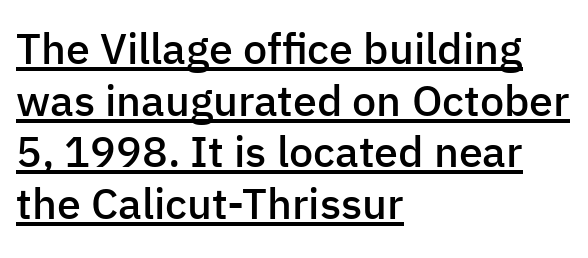
Short and long lines alike share a common starting point at left. Students, note that the glyphs here touch the page at normal intervals. Compared with an ordinary text face, these strokes are moderately heavier — a semibold. Rendered with straight, roman letterforms. Character widths vary here, with narrow letters taking less room than wide ones. These characters rest on top of a visible drawn line.
